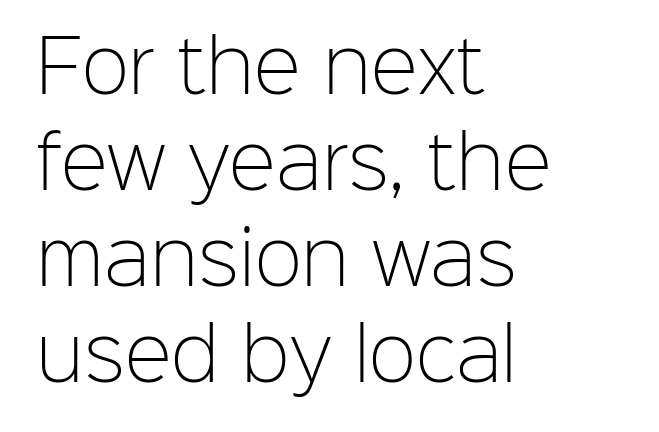
The image shows 71 px light sans-serif type, upright; set left-aligned, normal line spacing (1.35x), normal letter spacing, not underlined; low stroke contrast and a medium x-height.
